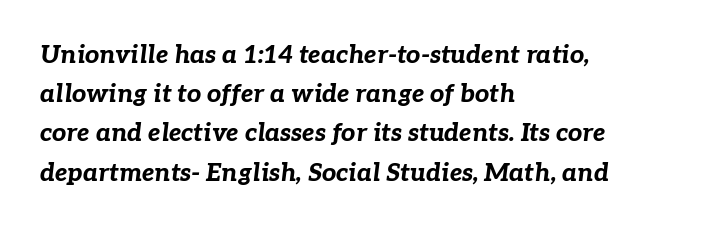
Q: Is the text bold? A: Yes.
Q: Is the text italic (slanted)? A: Yes, it leans right by about 7 degrees.
Q: Is the text underlined? A: No.
Q: How is the paragraph aligned? A: Left-aligned.
Q: Is the spacing between letters normal or unusually wide? A: Normal.
Q: Is the spacing between lines tight, normal or loose? A: Normal.
